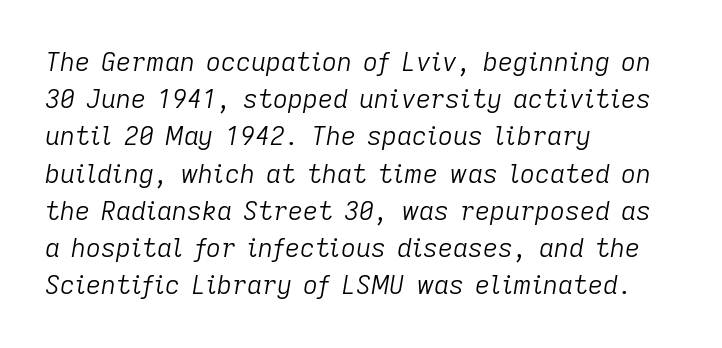
Q: Is the text bold? A: No.
Q: Is the text italic (slanted)? A: Yes, it leans right by about 9 degrees.
Q: Is the text underlined? A: No.
Q: How is the paragraph aligned? A: Left-aligned.
Q: Is the spacing between letters normal or unusually wide? A: Normal.
Q: Is the spacing between lines tight, normal or loose? A: Normal.
